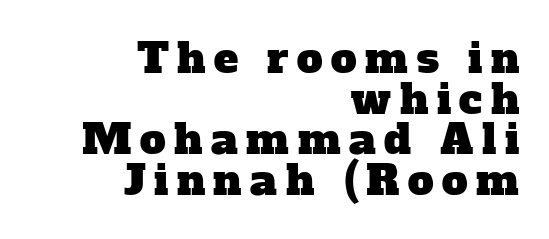
Q: Is the typeface a serif or a sans-serif typeface? A: Serif.
Q: Is the text underlined? A: No.
Q: How is the paragraph aligned? A: Right-aligned.
Q: Is the spacing between letters normal or unusually wide? A: Unusually wide.
Q: Is the spacing between lines tight, normal or loose? A: Tight.
Q: Width (condensed, normal, or wide)? A: Normal.
Q: Stroke contrast? A: Low.
Q: x-height? A: Medium.
Q: Monospaced? A: No.
